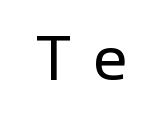
Q: Is the text bold? A: No.
Q: Is the text italic (slanted)? A: No, it is upright.
Q: Is the typeface a serif or a sans-serif typeface? A: Sans-serif.
Q: Is the text underlined? A: No.
Q: Is the spacing between letters normal or unusually wide? A: Unusually wide.
Q: Width (condensed, normal, or wide)? A: Normal.
Q: Stroke contrast? A: Low.
Q: x-height? A: Medium.
Q: Monospaced? A: No.
